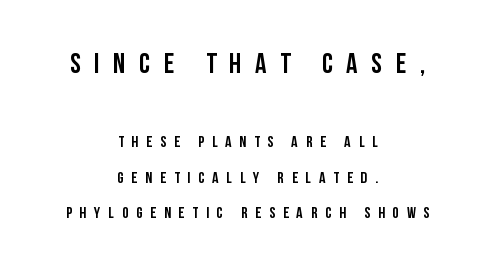
The letters are spread apart with noticeably loose tracking. A typesetter would label this face a sans. Summary of vertical rhythm: relaxed, with wide interline spacing. Which of the two is more prominent by size? The first, at the top. These lines are rendered in a variable-pitch font. Leftover space on each line is divided equally before and after the words.
